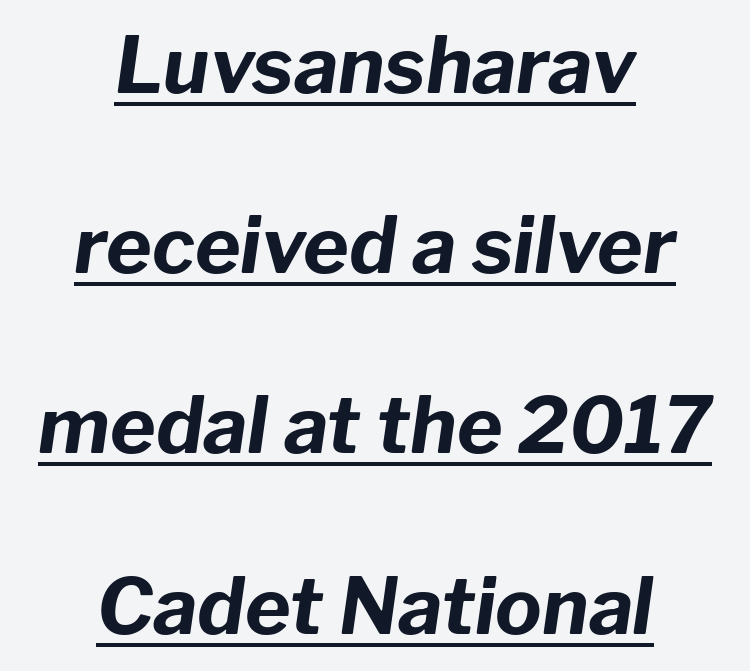
The image shows 78 px bold type, italic (leaning right); set centered, loose line spacing (2.31x), normal letter spacing, underlined; low stroke contrast and a medium x-height.
